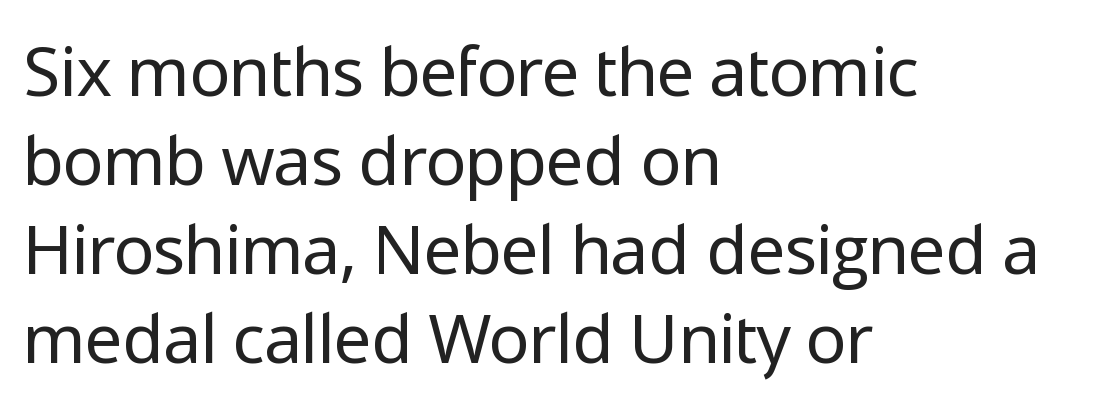
Q: Is the text bold? A: No.
Q: Is the text italic (slanted)? A: No, it is upright.
Q: Is the typeface a serif or a sans-serif typeface? A: Sans-serif.
Q: Is the text underlined? A: No.
Q: How is the paragraph aligned? A: Left-aligned.
Q: Is the spacing between letters normal or unusually wide? A: Normal.
Q: Is the spacing between lines tight, normal or loose? A: Normal.
Q: Width (condensed, normal, or wide)? A: Normal.
Q: Stroke contrast? A: Low.
Q: x-height? A: Medium.
Q: Monospaced? A: No.
